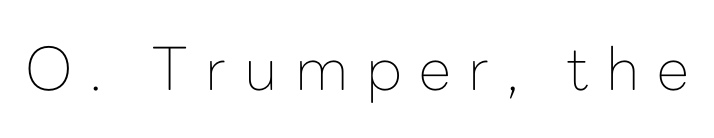
{"serif": "no", "italic": "no", "bold": "no", "weight": "thin", "width": "normal", "stroke_contrast": "low", "x_height": "medium", "monospaced": "no", "underline": "no", "letter_spacing": "wide", "letter_spacing_em": 0.3, "glyph_px": 59}
